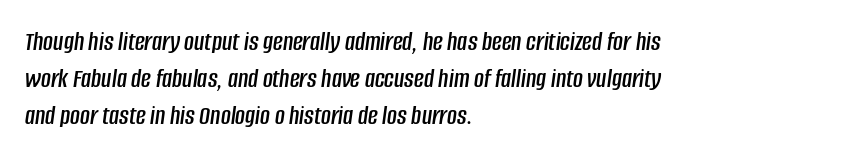
The image shows 27 px text type, italic (leaning right); set left-aligned, normal line spacing (1.37x), normal letter spacing, not underlined.
